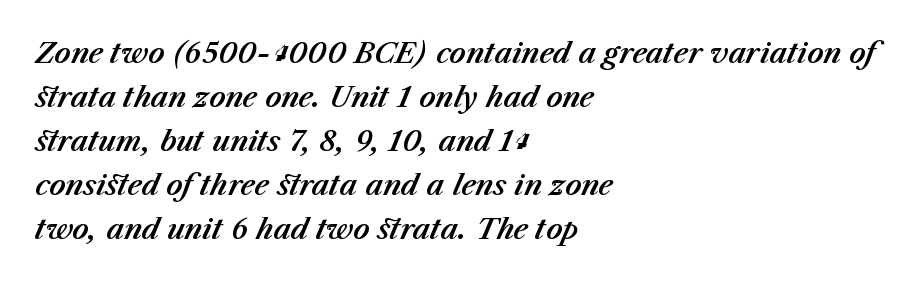
The image shows 28 px text type, italic (leaning right); set left-aligned, normal line spacing (1.57x), normal letter spacing, not underlined; medium stroke contrast and a medium x-height.
